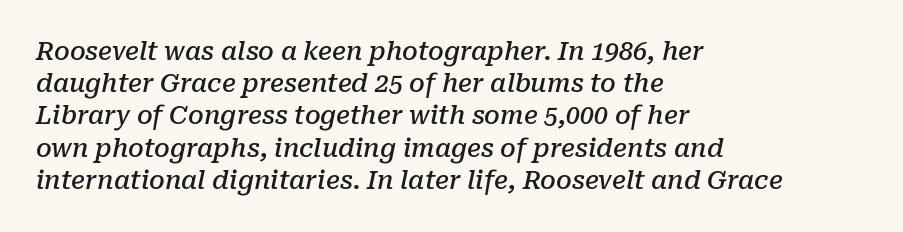
Inter-character spacing is left at the font's built-in metrics. Each glyph is drawn with semibold strokes, heavier than normal yet not fully bold. Does the leading feel generous? No, just average. A typesetter would mark this as italic. Bare-footed words on every line. These lines stack with their left ends in a neat column.
